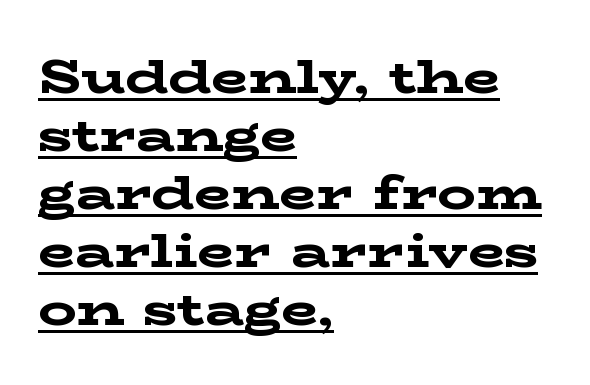
{"serif": "yes", "italic": "no", "bold": "yes", "weight": "bold", "width": "wide", "stroke_contrast": "low", "x_height": "medium", "monospaced": "no", "underline": "yes", "align": "left", "line_spacing_ratio": 1.21, "letter_spacing": "normal", "letter_spacing_em": 0.0, "glyph_px": 48}
